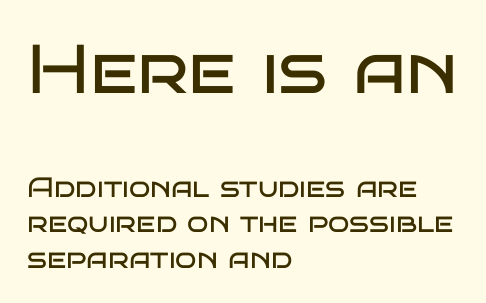
{"serif": "no", "italic": "no", "bold": "no", "weight": "regular", "width": "wide", "stroke_contrast": "low", "x_height": "large", "monospaced": "no", "underline": "no", "align": "left", "line_spacing": "normal", "line_spacing_ratio": 1.27, "letter_spacing": "normal", "letter_spacing_em": 0.0, "larger_block": "first", "size_ratio": 2.46, "glyph_px": 69}
